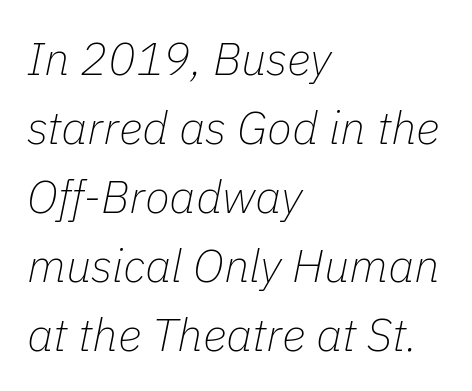
Each row of text sits above clean, open space. The type is set solid horizontally, with unmodified tracking. This sample keeps an unexceptional amount of space between lines. Do the characters align in a grid? No, the font is proportional. A typesetter would mark this as italic. Is the stroke heavy? The answer is a plain regular-or-lighter.
